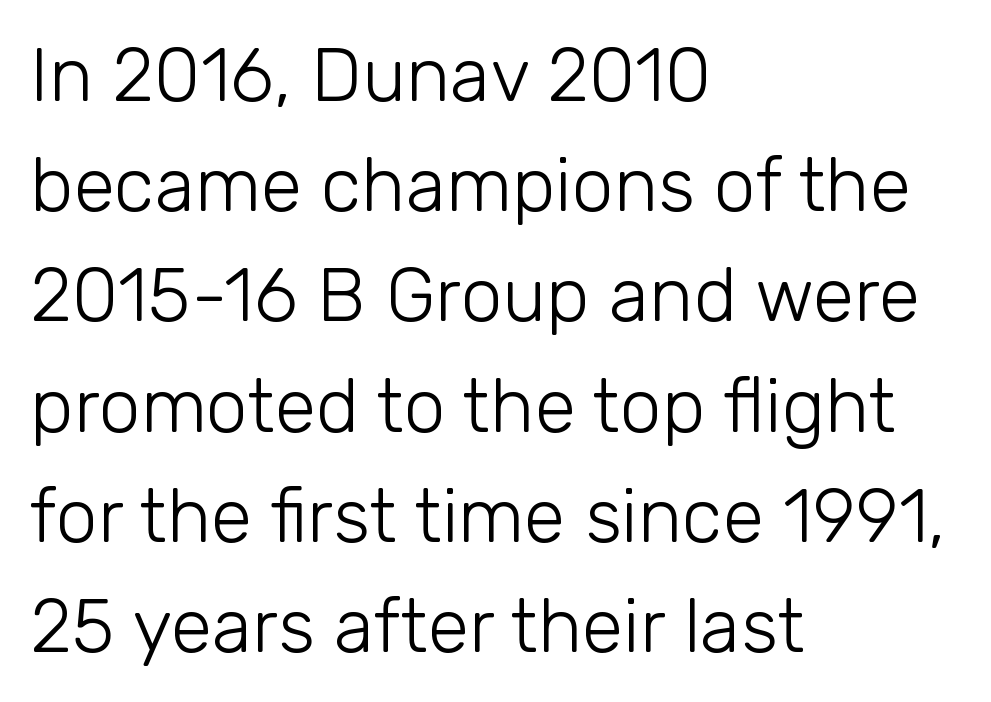
The image shows 75 px light sans-serif type, upright; set left-aligned, normal line spacing (1.47x), normal letter spacing, not underlined; low stroke contrast and a medium x-height.
